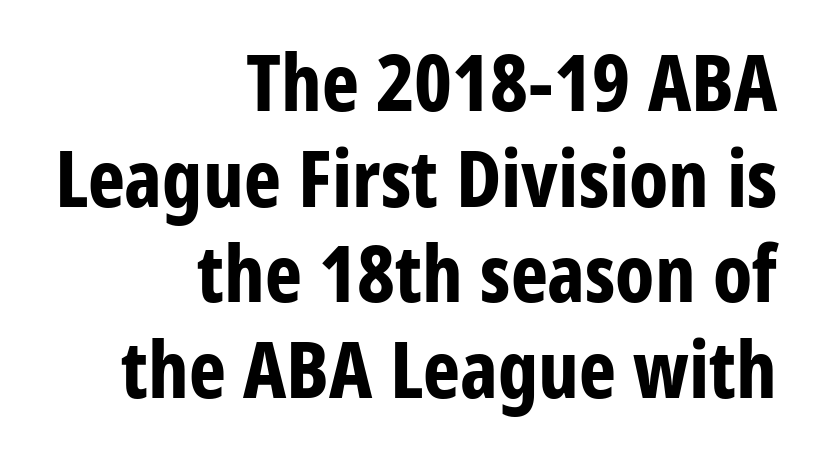
Is there any slant? The stems are plumb. Horizontally, the lines are justified to the trailing edge only. Here the designer chose a conventional face with non-uniform glyph widths. To sum up the face: it is a sans, with no serifs.
